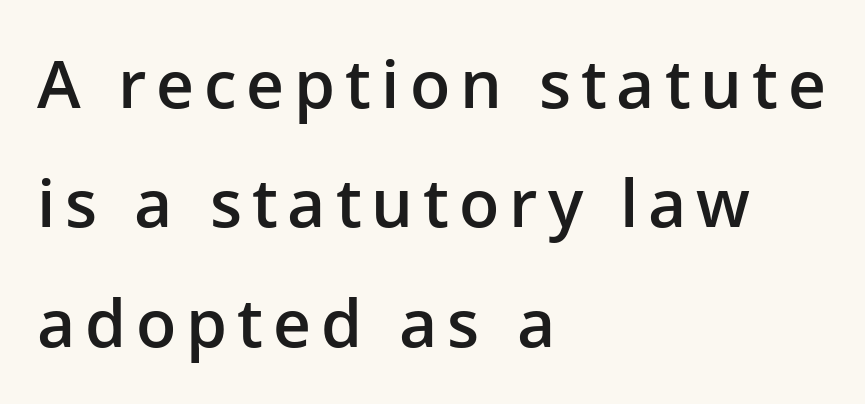
Q: Is the text bold? A: Semi-bold.
Q: Is the text italic (slanted)? A: No, it is upright.
Q: Is the typeface a serif or a sans-serif typeface? A: Sans-serif.
Q: Is the text underlined? A: No.
Q: How is the paragraph aligned? A: Left-aligned.
Q: Width (condensed, normal, or wide)? A: Normal.
Q: Stroke contrast? A: Low.
Q: x-height? A: Medium.
Q: Monospaced? A: No.
